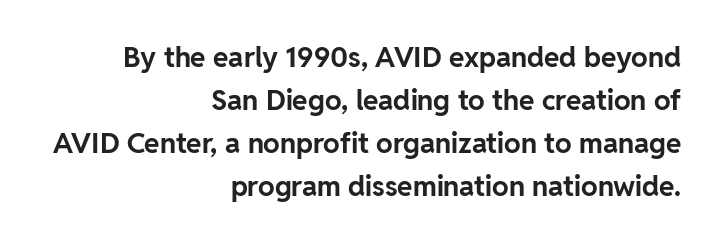
The image shows 28 px bold sans-serif type, upright; set right-aligned, normal line spacing (1.54x), normal letter spacing, not underlined; low stroke contrast and a medium x-height.
